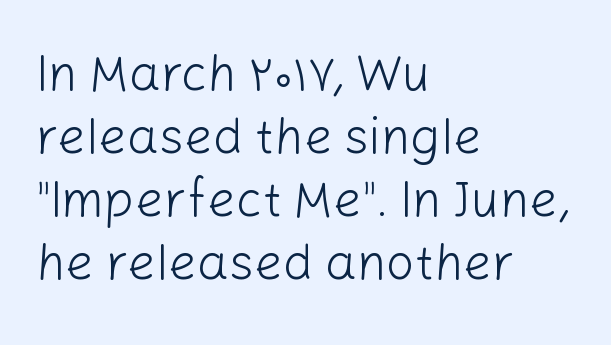
The image shows 50 px light sans-serif type, upright; set left-aligned, normal line spacing (1.26x), normal letter spacing, not underlined; low stroke contrast and a medium x-height.
